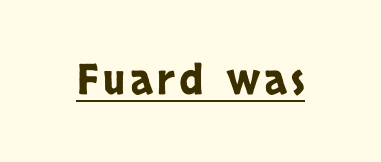
The image shows 42 px condensed sans-serif type, upright; set underlined; low stroke contrast and a large x-height.
